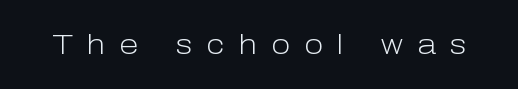
The image shows 28 px light sans-serif type, upright; set unusually wide letter spacing (+0.5 em), not underlined; low stroke contrast and a medium x-height.
